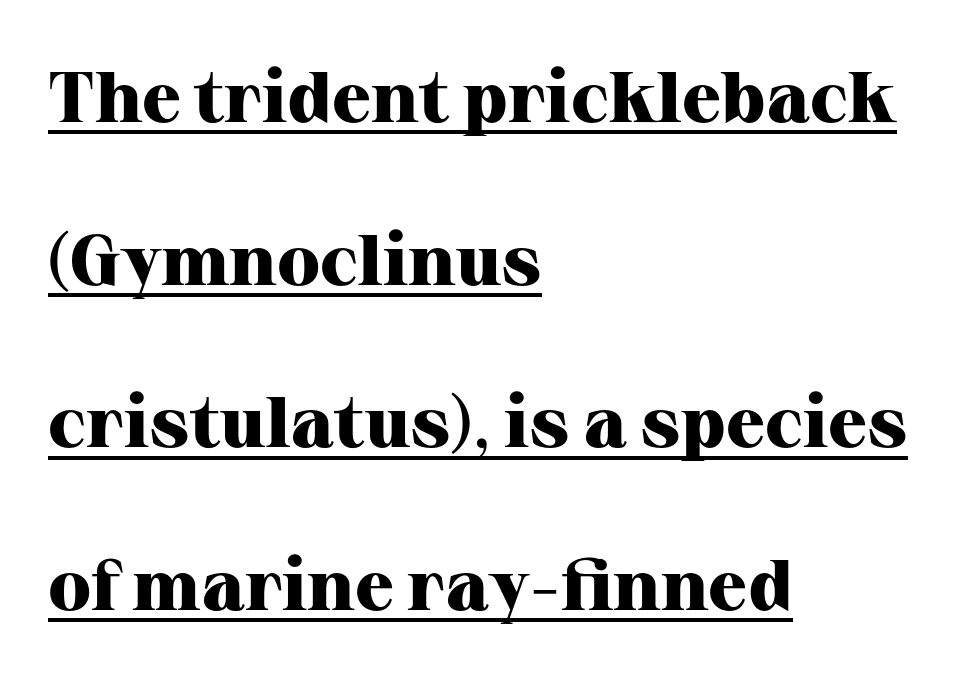
Q: Is the text bold? A: Yes.
Q: Is the text italic (slanted)? A: No, it is upright.
Q: Is the typeface a serif or a sans-serif typeface? A: Serif.
Q: Is the text underlined? A: Yes.
Q: How is the paragraph aligned? A: Left-aligned.
Q: Is the spacing between letters normal or unusually wide? A: Normal.
Q: Is the spacing between lines tight, normal or loose? A: Loose.
Q: Width (condensed, normal, or wide)? A: Normal.
Q: Stroke contrast? A: High.
Q: x-height? A: Medium.
Q: Monospaced? A: No.
